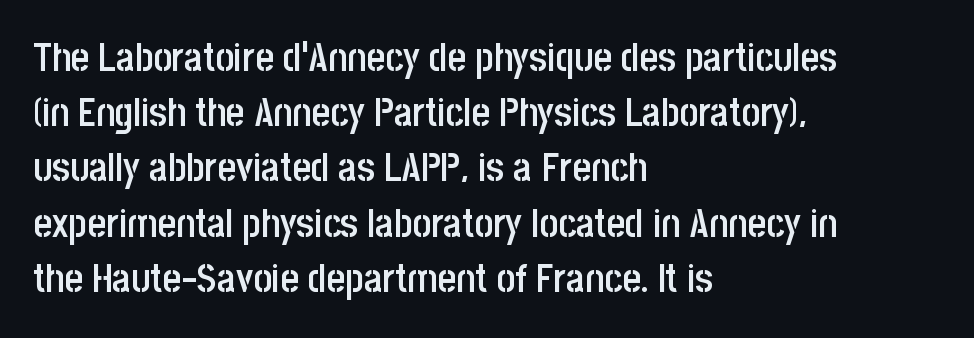
{"serif": "no", "italic": "no", "bold": "semi", "weight": "semibold", "width": "condensed", "stroke_contrast": "low", "x_height": "large", "monospaced": "no", "underline": "no", "align": "left", "line_spacing": "normal", "line_spacing_ratio": 1.38, "letter_spacing": "normal", "letter_spacing_em": 0.0, "glyph_px": 40}
